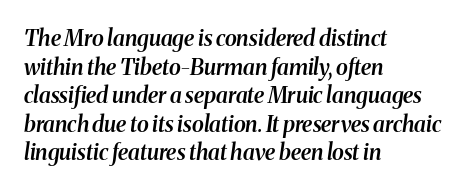
{"italic": "yes", "lean": "right", "slant_degrees": 8, "bold": "semi", "underline": "no", "align": "left", "line_spacing": "normal", "line_spacing_ratio": 1.3, "letter_spacing": "normal", "letter_spacing_em": 0.0, "glyph_px": 22}
